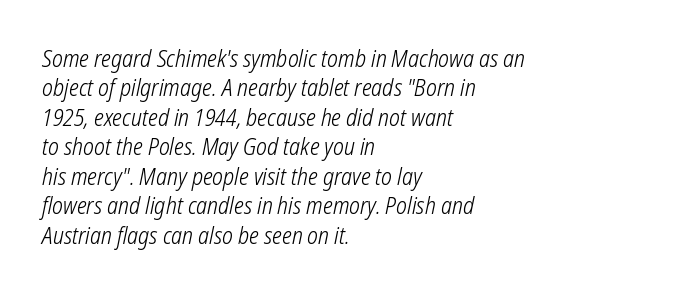
{"bold": "no", "underline": "no", "align": "left", "line_spacing": "normal", "line_spacing_ratio": 1.28, "letter_spacing": "normal", "letter_spacing_em": 0.0, "glyph_px": 23}
